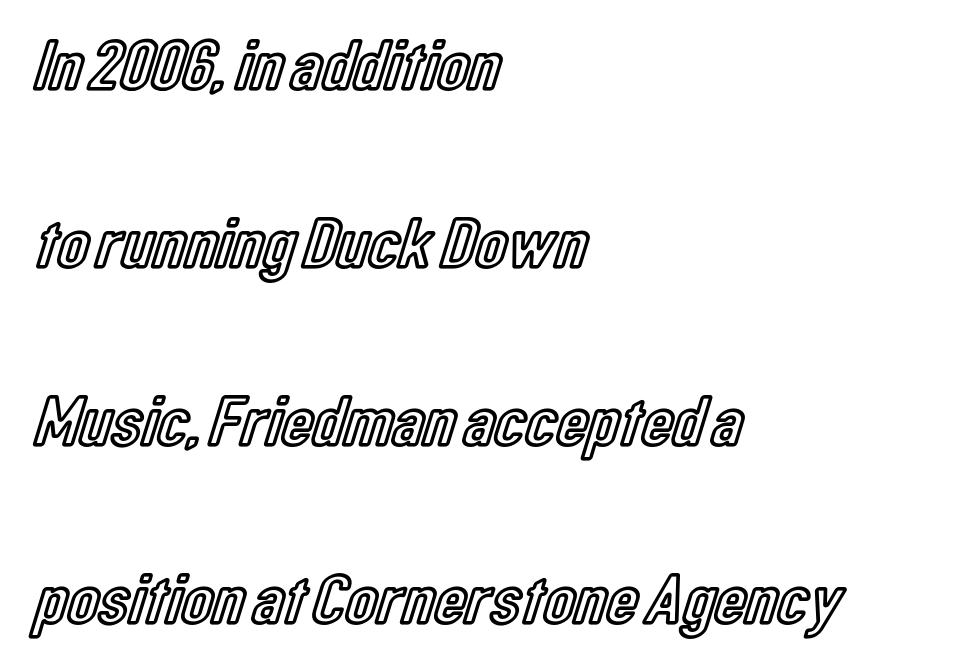
The face used here is proportionally spaced, like ordinary book or web type. You could call the tracking neutral — neither tight nor loose. The baseline area is clear. Students, observe: this is what heavily led, spacious text looks like. A classic flush-left, rag-right setting is used for this passage.
